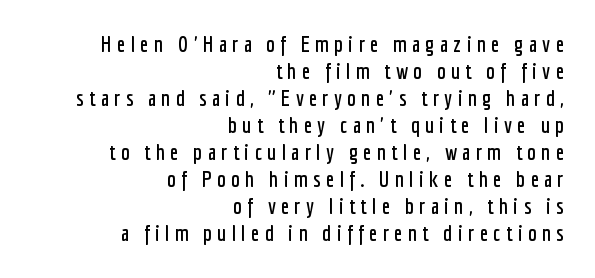
A typesetter would mark this as roman, not italic. Observe the wide spacing: letters keep a clear distance from each other. Honestly, there is no underline to notice here at all. One-word summary of the alignment: right.
